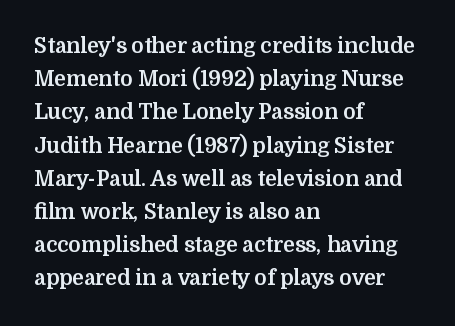
{"italic": "no", "bold": "yes", "underline": "no", "align": "left", "line_spacing": "normal", "line_spacing_ratio": 1.58, "letter_spacing": "normal", "letter_spacing_em": 0.0, "glyph_px": 21}
